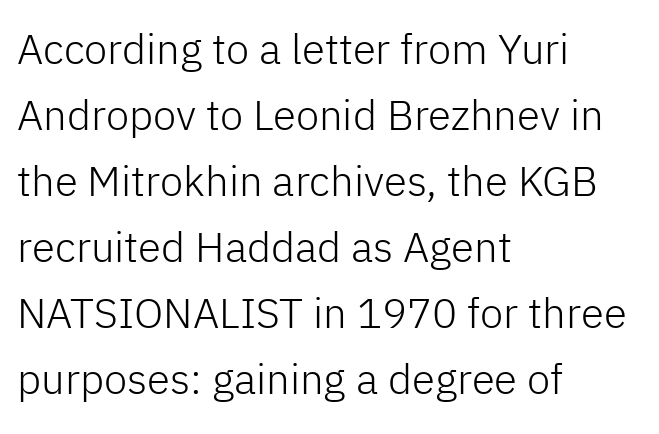
{"serif": "no", "italic": "no", "bold": "no", "weight": "light", "width": "normal", "stroke_contrast": "low", "x_height": "medium", "monospaced": "no", "underline": "no", "align": "left", "line_spacing": "normal", "line_spacing_ratio": 1.57, "letter_spacing": "normal", "letter_spacing_em": 0.0, "glyph_px": 42}
